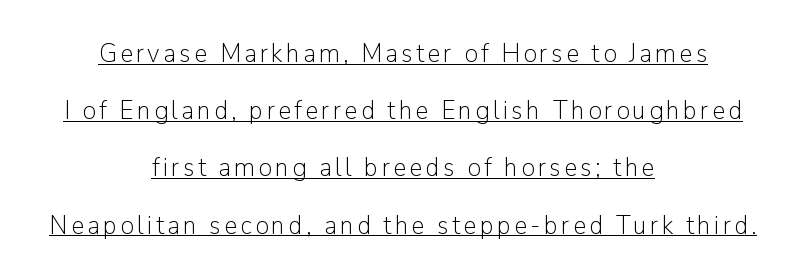
{"italic": "no", "bold": "no", "underline": "yes", "align": "center", "line_spacing": "loose", "line_spacing_ratio": 2.12, "glyph_px": 27}
